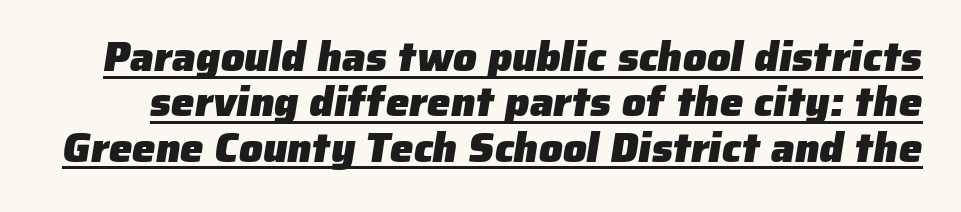
Q: Is the text bold? A: Yes.
Q: Is the typeface a serif or a sans-serif typeface? A: Sans-serif.
Q: Is the text underlined? A: Yes.
Q: Is the spacing between letters normal or unusually wide? A: Normal.
Q: Is the spacing between lines tight, normal or loose? A: Tight.
Q: Width (condensed, normal, or wide)? A: Normal.
Q: Stroke contrast? A: Low.
Q: x-height? A: Medium.
Q: Monospaced? A: No.
